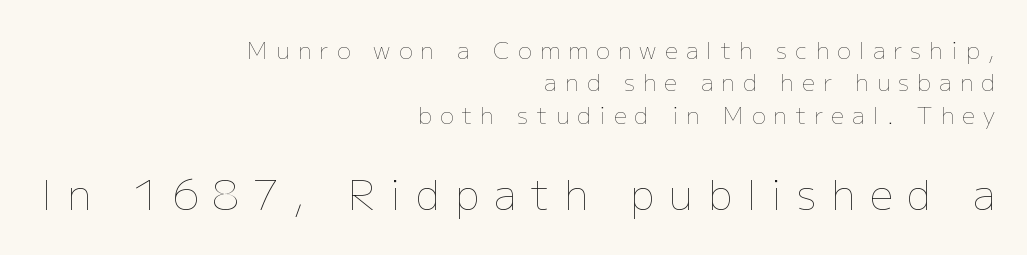
{"italic": "no", "bold": "no", "weight": "thin", "width": "normal", "stroke_contrast": "low", "x_height": "medium", "monospaced": "no", "underline": "no", "align": "right", "line_spacing": "normal", "line_spacing_ratio": 1.41, "letter_spacing": "wide", "letter_spacing_em": 0.36, "larger_block": "second", "size_ratio": 1.78, "glyph_px": 41}
